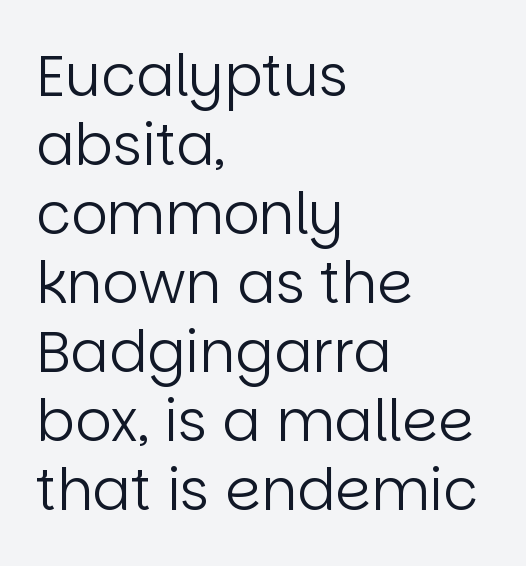
Does the lettering tilt? It doesn't — this is upright. Here the designer chose a conventional face with non-uniform glyph widths. Short note: letters normally spaced. The glyphs in this specimen are sans serif. The gap between lines stays unmarked.
